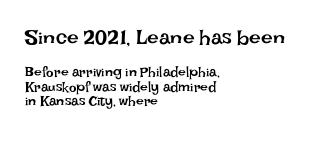
Summary of weight: not heavy and not bold. The compositor pushed each line to the left boundary. Words appear dense and cohesive because spacing is normal. No word sits above an underline. The type sits square on the baseline with zero lean. In this sample the first text group is rendered at the bigger scale.
